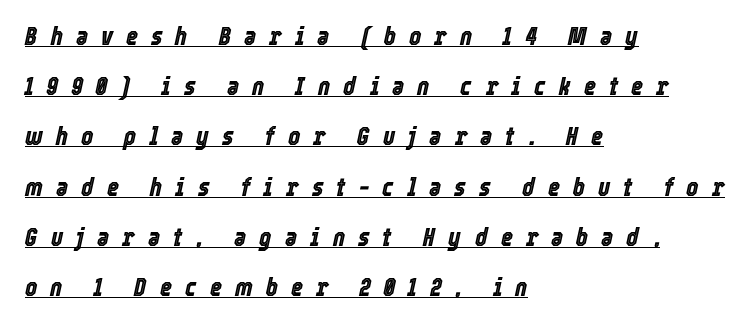
Q: Is the text italic (slanted)? A: Yes, it leans right by about 12 degrees.
Q: Is the text underlined? A: Yes.
Q: How is the paragraph aligned? A: Left-aligned.
Q: Is the spacing between letters normal or unusually wide? A: Unusually wide.
Q: Is the spacing between lines tight, normal or loose? A: Loose.
